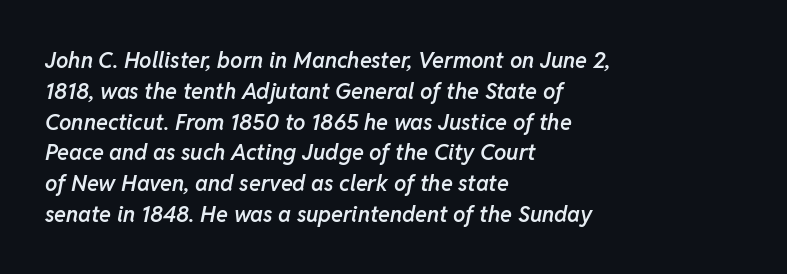
The image shows 22 px text type, italic (leaning right); set left-aligned, normal line spacing (1.4x), normal letter spacing, not underlined.
